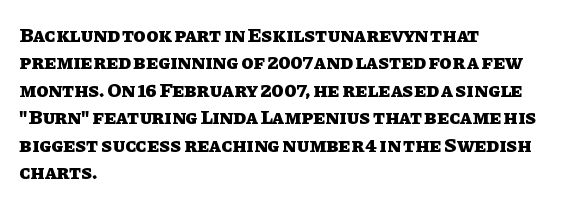
Q: Is the text bold? A: Yes.
Q: Is the text italic (slanted)? A: No, it is upright.
Q: Is the text underlined? A: No.
Q: How is the paragraph aligned? A: Left-aligned.
Q: Is the spacing between letters normal or unusually wide? A: Normal.
Q: Is the spacing between lines tight, normal or loose? A: Normal.
